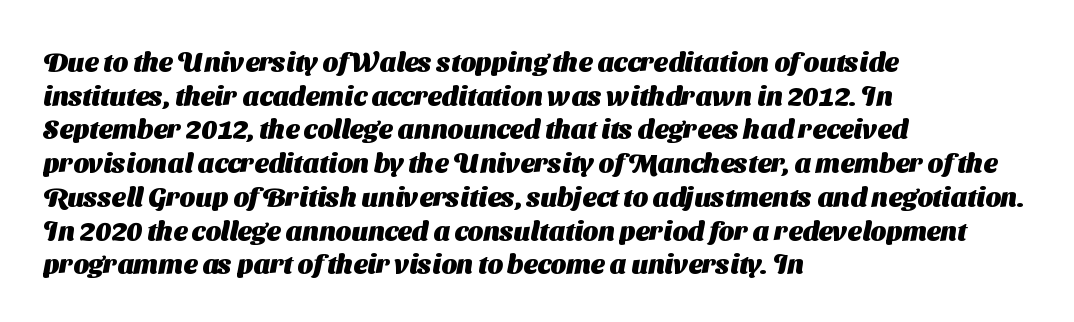
The strokes are fattened all the way to bold. The glyphs are unaccompanied by any horizontal stroke below them. Teacher's note: observe the even left margin — that is flush-left alignment. Does extra space separate the letters? No, they use regular spacing. Honestly, the row spacing looks completely unremarkable.
